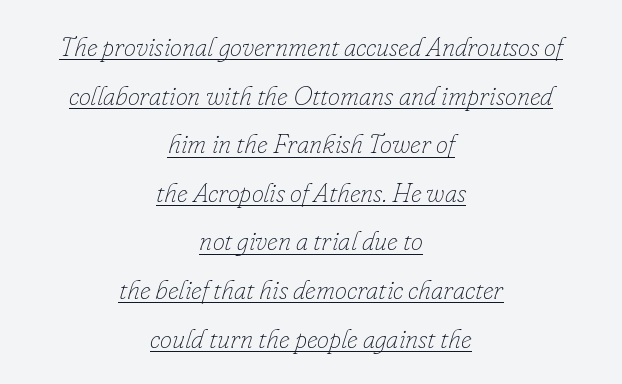
The image shows 27 px text type, italic (leaning right); set centered, line spacing 1.8x, normal letter spacing, underlined.
